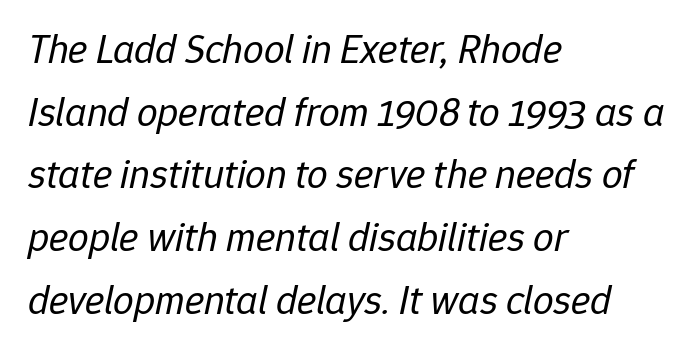
Q: Is the text bold? A: No.
Q: Is the text italic (slanted)? A: Yes, it leans right by about 12 degrees.
Q: Is the text underlined? A: No.
Q: How is the paragraph aligned? A: Left-aligned.
Q: Is the spacing between letters normal or unusually wide? A: Normal.
Q: Is the spacing between lines tight, normal or loose? A: Normal.
Q: Width (condensed, normal, or wide)? A: Normal.
Q: Stroke contrast? A: Low.
Q: x-height? A: Medium.
Q: Monospaced? A: No.
